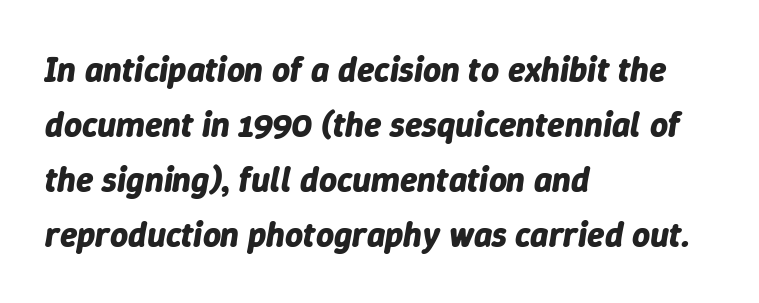
Q: Is the text bold? A: Yes.
Q: Is the text italic (slanted)? A: Yes, it leans right by about 9 degrees.
Q: Is the text underlined? A: No.
Q: How is the paragraph aligned? A: Left-aligned.
Q: Is the spacing between letters normal or unusually wide? A: Normal.
Q: Is the spacing between lines tight, normal or loose? A: Normal.
Q: Width (condensed, normal, or wide)? A: Normal.
Q: Stroke contrast? A: Low.
Q: x-height? A: Medium.
Q: Monospaced? A: No.
